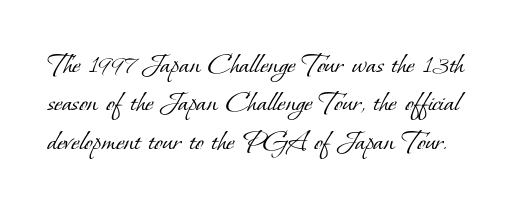
Q: Is the text bold? A: No.
Q: Is the typeface a serif or a sans-serif typeface? A: Serif.
Q: Is the text underlined? A: No.
Q: Is the spacing between letters normal or unusually wide? A: Normal.
Q: Width (condensed, normal, or wide)? A: Normal.
Q: Stroke contrast? A: Low.
Q: x-height? A: Small.
Q: Monospaced? A: No.
